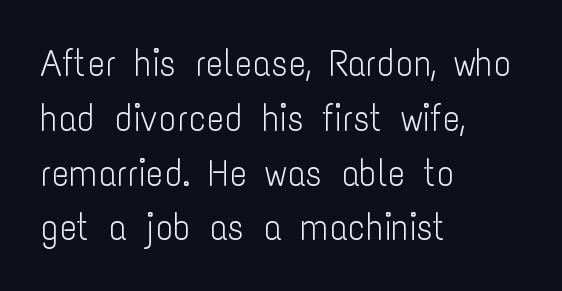
The image shows 37 px light, condensed sans-serif type, upright; set left-aligned, normal line spacing (1.48x), normal letter spacing, not underlined; low stroke contrast and a medium x-height.
